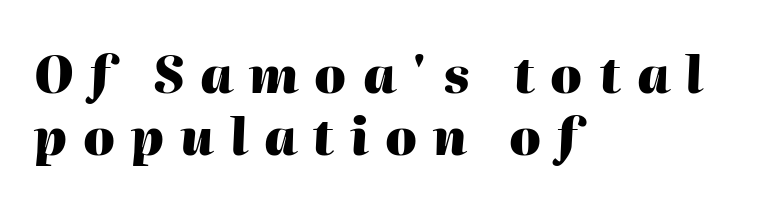
{"italic": "yes", "lean": "right", "slant_degrees": 2, "bold": "yes", "weight": "heavy", "width": "normal", "stroke_contrast": "high", "x_height": "medium", "monospaced": "no", "underline": "no", "align": "left", "line_spacing": "normal", "line_spacing_ratio": 1.25, "letter_spacing": "wide", "letter_spacing_em": 0.32, "glyph_px": 50}
